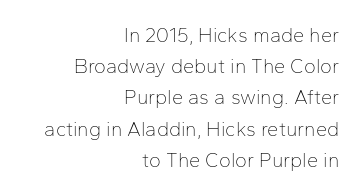
Q: Is the text bold? A: No.
Q: Is the text italic (slanted)? A: No, it is upright.
Q: Is the text underlined? A: No.
Q: How is the paragraph aligned? A: Right-aligned.
Q: Is the spacing between letters normal or unusually wide? A: Normal.
Q: Is the spacing between lines tight, normal or loose? A: Normal.
